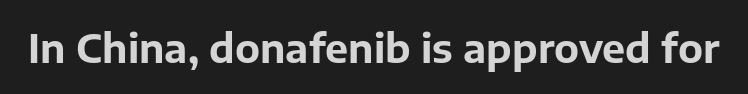
Q: Is the text bold? A: Yes.
Q: Is the text italic (slanted)? A: No, it is upright.
Q: Is the typeface a serif or a sans-serif typeface? A: Sans-serif.
Q: Is the text underlined? A: No.
Q: Is the spacing between letters normal or unusually wide? A: Normal.
Q: Width (condensed, normal, or wide)? A: Normal.
Q: Stroke contrast? A: Low.
Q: x-height? A: Medium.
Q: Monospaced? A: No.
